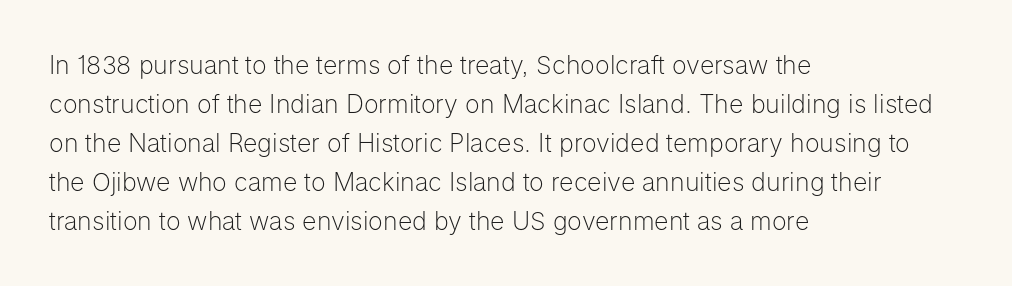
The image shows 25 px text type, upright; set left-aligned, normal line spacing (1.56x), normal letter spacing, not underlined.
